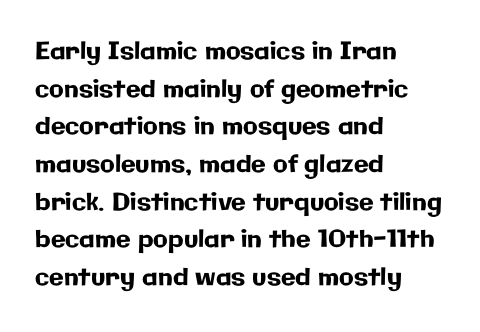
{"italic": "no", "underline": "no", "align": "left", "line_spacing": "normal", "line_spacing_ratio": 1.57, "letter_spacing": "normal", "letter_spacing_em": 0.0, "glyph_px": 24}
